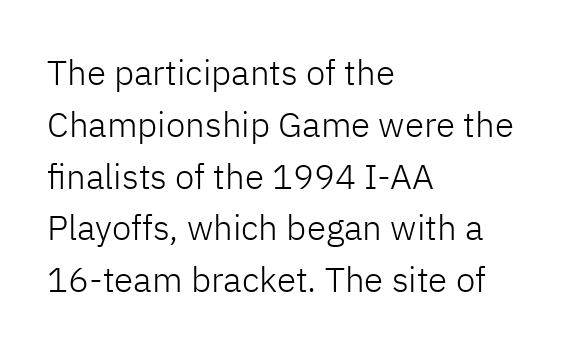
Unbolded letterforms with no extra heft. The face used here is a sans, in the tradition of grotesques and geometrics. Is this a fixed-width face? No — the glyphs have proportional, varying widths. Quick note: not italic, upright. Characters follow at the spacing the type designer built in.
